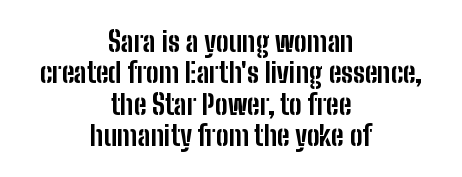
Q: Is the text bold? A: Yes.
Q: Is the text italic (slanted)? A: No, it is upright.
Q: Is the text underlined? A: No.
Q: How is the paragraph aligned? A: Centered.
Q: Is the spacing between letters normal or unusually wide? A: Normal.
